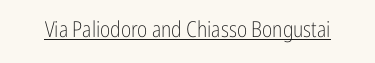
The image shows 22 px text type, upright; set normal letter spacing, underlined.
